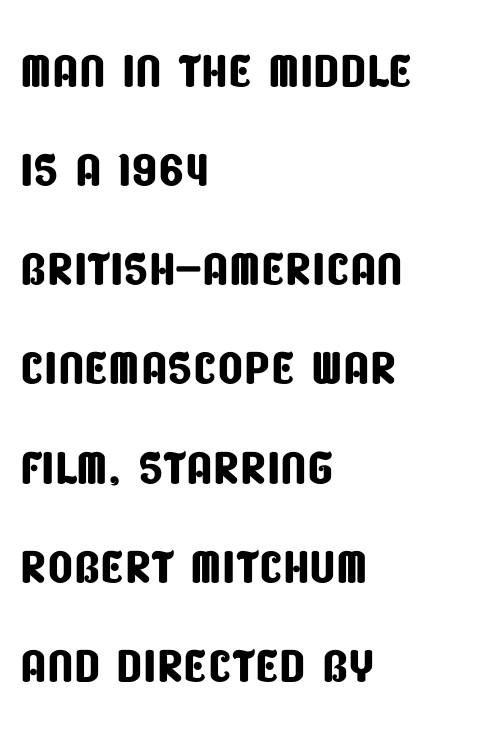
{"serif": "no", "width": "condensed", "stroke_contrast": "low", "x_height": "large", "monospaced": "no", "underline": "no", "align": "left", "line_spacing": "normal", "line_spacing_ratio": 1.48, "letter_spacing": "normal", "letter_spacing_em": 0.0, "glyph_px": 67}
